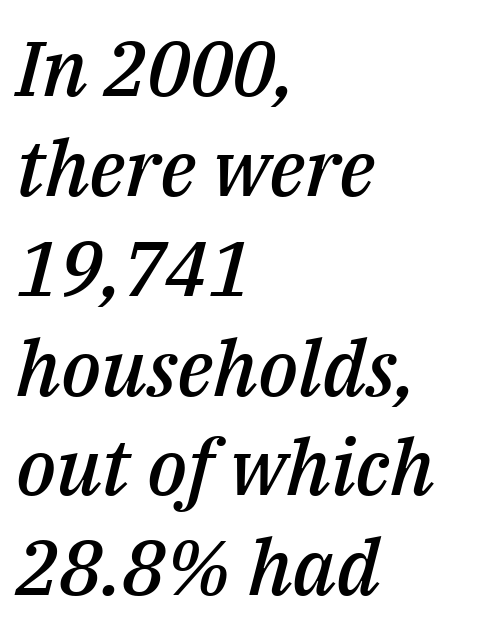
The image shows 78 px semibold type, italic (leaning right); set left-aligned, normal line spacing (1.28x), normal letter spacing, not underlined; medium stroke contrast and a medium x-height.
